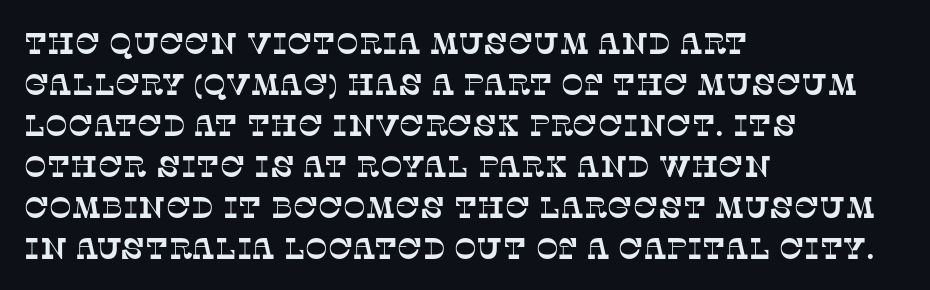
Q: Is the typeface a serif or a sans-serif typeface? A: Serif.
Q: Is the text underlined? A: No.
Q: How is the paragraph aligned? A: Left-aligned.
Q: Is the spacing between letters normal or unusually wide? A: Normal.
Q: Is the spacing between lines tight, normal or loose? A: Normal.
Q: Width (condensed, normal, or wide)? A: Normal.
Q: Stroke contrast? A: Low.
Q: x-height? A: Large.
Q: Monospaced? A: No.
